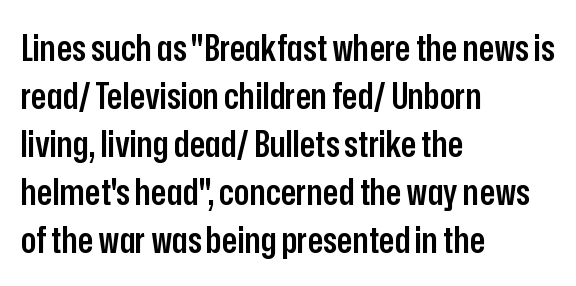
The image shows 36 px semibold, condensed sans-serif type, upright; set left-aligned, normal line spacing (1.33x), normal letter spacing, not underlined; low stroke contrast and a medium x-height.
